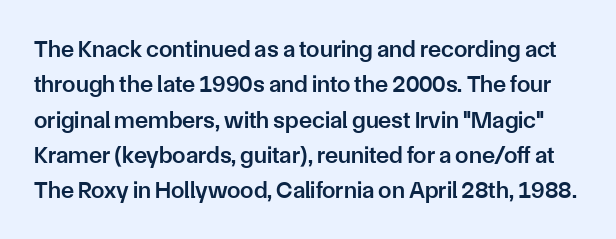
The image shows 24 px text type, upright; set normal line spacing (1.47x), normal letter spacing, not underlined.
